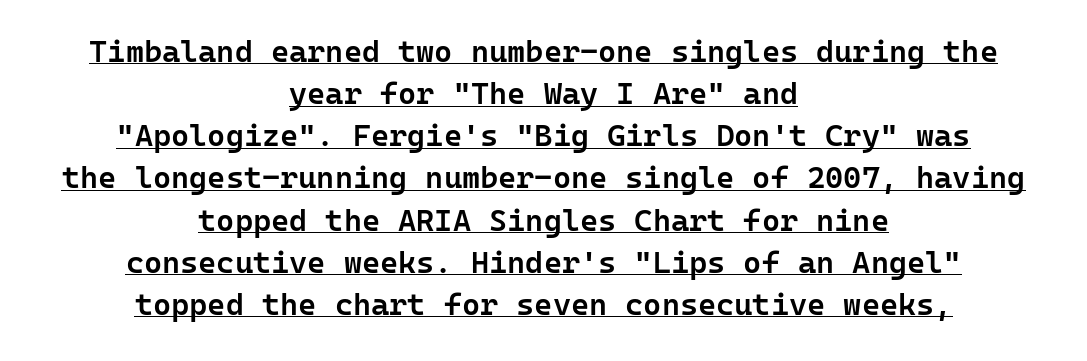
{"serif": "no", "italic": "no", "bold": "semi", "weight": "semibold", "width": "normal", "stroke_contrast": "low", "x_height": "medium", "monospaced": "yes", "underline": "yes", "align": "center", "line_spacing": "normal", "line_spacing_ratio": 1.36, "letter_spacing": "normal", "letter_spacing_em": 0.0, "glyph_px": 31}
